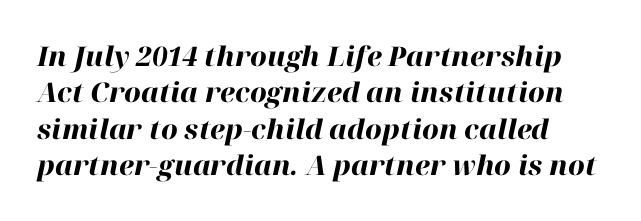
{"italic": "yes", "lean": "right", "slant_degrees": 12, "bold": "yes", "underline": "no", "line_spacing": "normal", "line_spacing_ratio": 1.35, "letter_spacing": "normal", "letter_spacing_em": 0.0, "glyph_px": 27}
